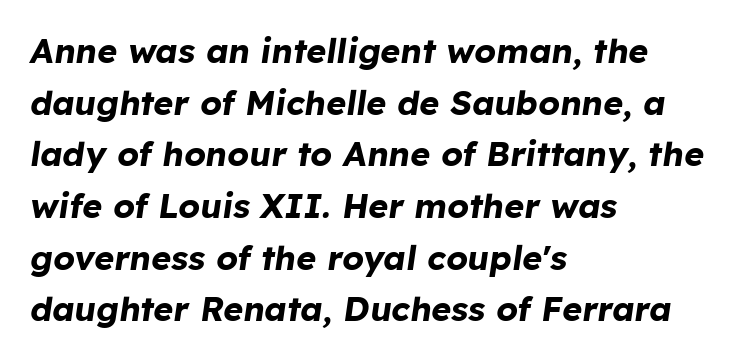
Rendered with sloped, italic letterforms. Baseline-to-baseline distance is the conventional proportion of letter height. Each word holds together tightly as a unit, with standard inter-letter gaps. The rag falls on the right side of this text block.
